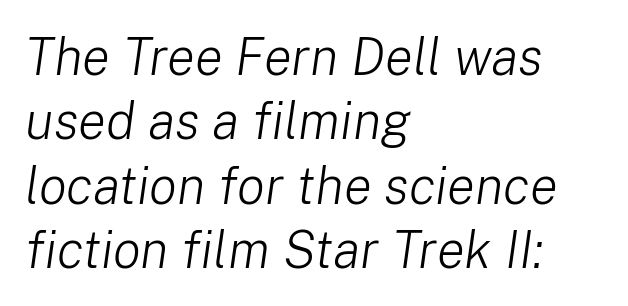
Q: Is the text bold? A: No.
Q: Is the text italic (slanted)? A: Yes, it leans right by about 8 degrees.
Q: Is the text underlined? A: No.
Q: How is the paragraph aligned? A: Left-aligned.
Q: Is the spacing between letters normal or unusually wide? A: Normal.
Q: Width (condensed, normal, or wide)? A: Normal.
Q: Stroke contrast? A: Low.
Q: x-height? A: Medium.
Q: Monospaced? A: No.
